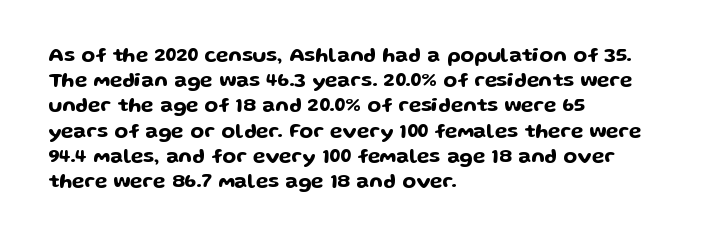
{"italic": "no", "underline": "no", "align": "left", "line_spacing": "normal", "line_spacing_ratio": 1.26, "letter_spacing": "normal", "letter_spacing_em": 0.0, "glyph_px": 20}
